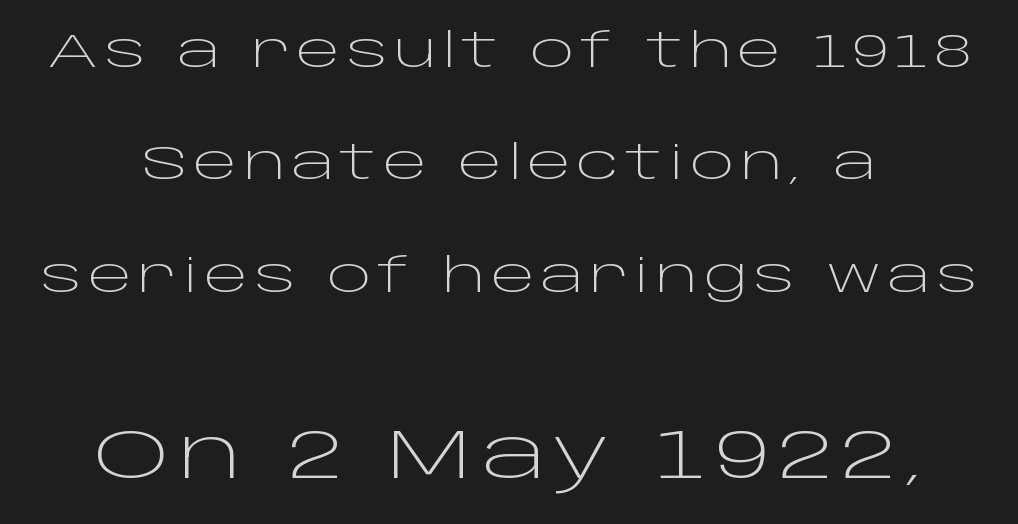
{"serif": "no", "italic": "no", "bold": "no", "weight": "light", "width": "wide", "stroke_contrast": "low", "x_height": "large", "monospaced": "no", "underline": "no", "align": "center", "line_spacing": "loose", "line_spacing_ratio": 2.39, "larger_block": "second", "size_ratio": 1.49, "glyph_px": 70}
